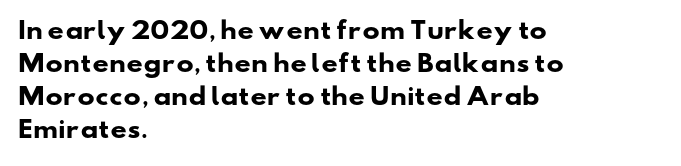
Q: Is the text bold? A: Yes.
Q: Is the text underlined? A: No.
Q: How is the paragraph aligned? A: Left-aligned.
Q: Is the spacing between letters normal or unusually wide? A: Normal.
Q: Is the spacing between lines tight, normal or loose? A: Normal.
